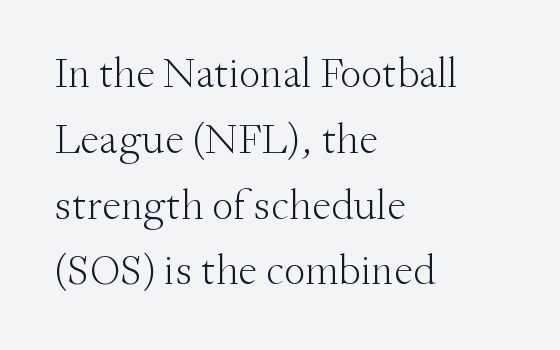
The image shows 43 px light serif type, upright; set left-aligned, normal line spacing (1.53x), normal letter spacing, not underlined; medium stroke contrast and a small x-height.
